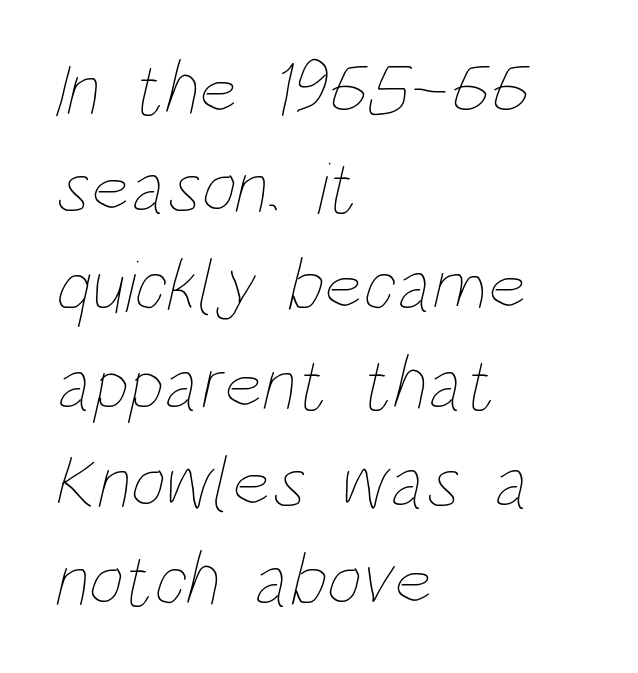
The image shows 75 px thin, condensed type; set left-aligned, normal line spacing (1.31x), normal letter spacing, not underlined; low stroke contrast and a large x-height.
